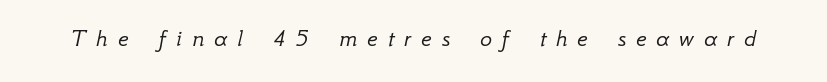
Q: Is the text bold? A: No.
Q: Is the text italic (slanted)? A: Yes, it leans right by about 12 degrees.
Q: Is the text underlined? A: No.
Q: Is the spacing between letters normal or unusually wide? A: Unusually wide.
